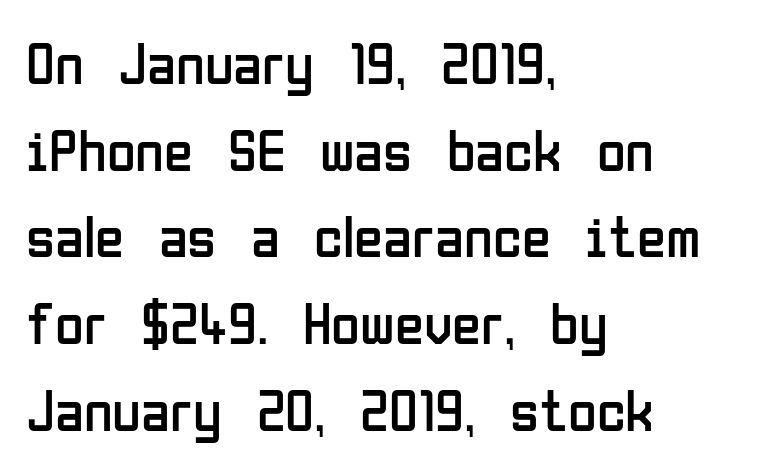
{"serif": "no", "italic": "no", "bold": "no", "weight": "regular", "width": "condensed", "stroke_contrast": "low", "x_height": "medium", "monospaced": "no", "underline": "no", "align": "left", "line_spacing": "normal", "line_spacing_ratio": 1.47, "letter_spacing": "normal", "letter_spacing_em": 0.0, "glyph_px": 59}
